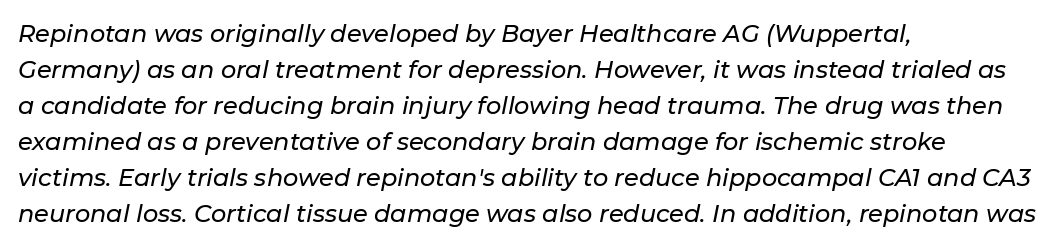
The image shows 24 px text type, italic (leaning right); set left-aligned, normal line spacing (1.5x), normal letter spacing, not underlined.
